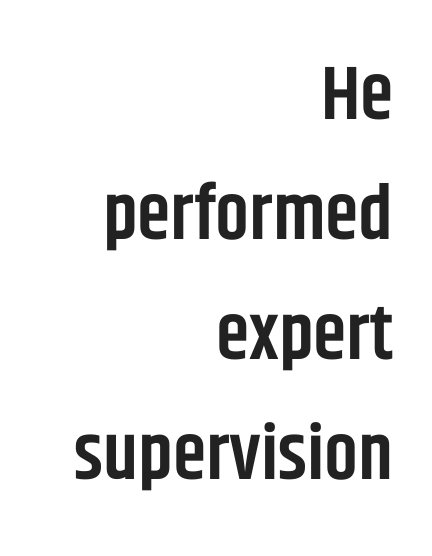
{"serif": "no", "italic": "no", "bold": "semi", "weight": "semibold", "width": "condensed", "stroke_contrast": "low", "x_height": "large", "monospaced": "no", "underline": "no", "align": "right", "line_spacing": "normal", "line_spacing_ratio": 1.58, "letter_spacing": "normal", "letter_spacing_em": 0.0, "glyph_px": 76}
